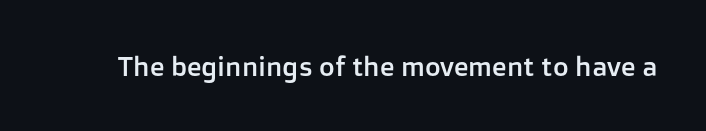
Q: Is the text italic (slanted)? A: No, it is upright.
Q: Is the text underlined? A: No.
Q: Is the spacing between letters normal or unusually wide? A: Normal.
